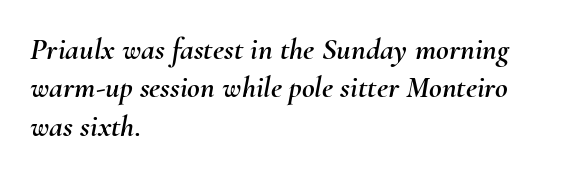
The image shows 31 px text type, italic (leaning right); set left-aligned, line spacing 1.24x, normal letter spacing, not underlined; medium stroke contrast and a small x-height.
